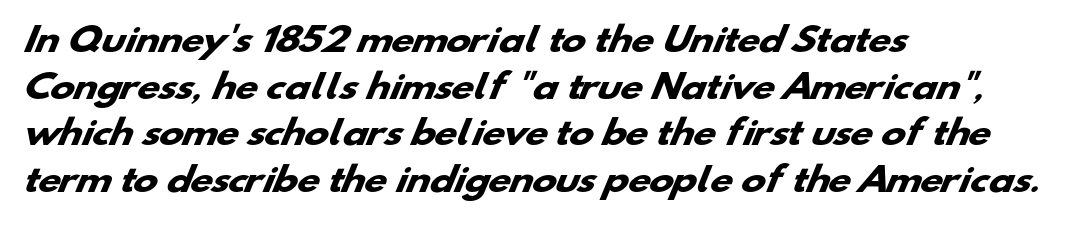
{"serif": "no", "bold": "yes", "weight": "heavy", "width": "wide", "stroke_contrast": "low", "x_height": "small", "monospaced": "no", "underline": "no", "align": "left", "line_spacing": "normal", "line_spacing_ratio": 1.41, "letter_spacing": "normal", "letter_spacing_em": 0.0, "glyph_px": 33}
